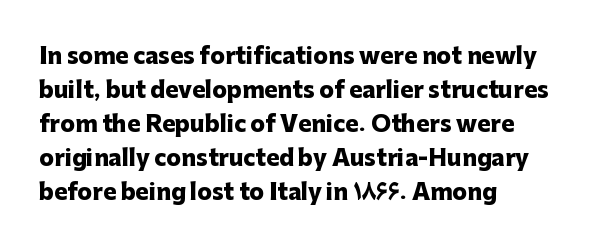
The image shows 22 px bold type, upright; set left-aligned, normal line spacing (1.54x), normal letter spacing, not underlined.
